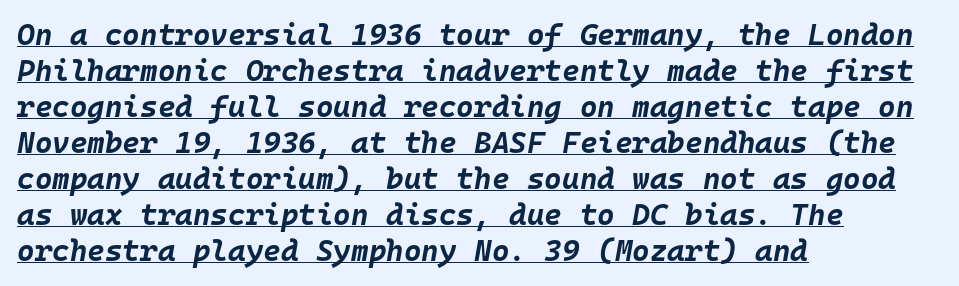
The image shows 30 px bold type, italic (leaning right), monospaced; set left-aligned, line spacing 1.2x, normal letter spacing, underlined; low stroke contrast and a large x-height.
